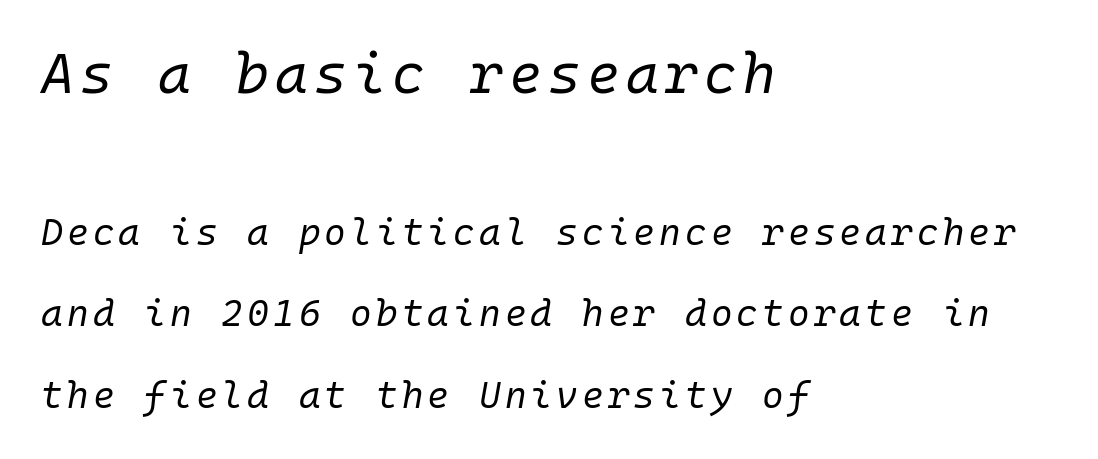
Q: Is the text bold? A: No.
Q: Is the text italic (slanted)? A: Yes, it leans right by about 10 degrees.
Q: Is the text underlined? A: No.
Q: How is the paragraph aligned? A: Left-aligned.
Q: Is the spacing between lines tight, normal or loose? A: Loose.
Q: Which block of text is set in a larger size, the first (top) or the second (bottom)? A: The first (top) one.
Q: Width (condensed, normal, or wide)? A: Normal.
Q: Stroke contrast? A: Low.
Q: x-height? A: Medium.
Q: Monospaced? A: Yes.
